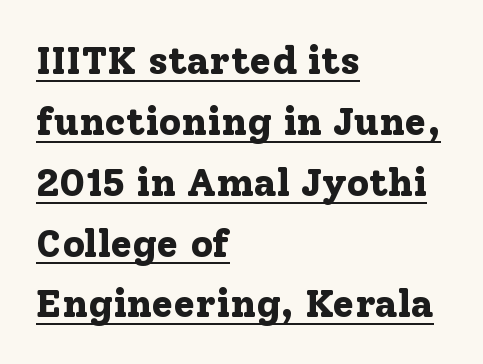
The image shows 39 px bold serif type, upright; set left-aligned, normal line spacing (1.56x), normal letter spacing, underlined; low stroke contrast and a medium x-height.
